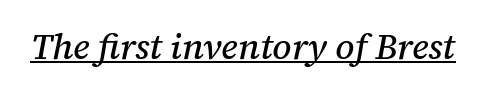
Q: Is the text italic (slanted)? A: Yes, it leans right by about 12 degrees.
Q: Is the typeface a serif or a sans-serif typeface? A: Serif.
Q: Is the text underlined? A: Yes.
Q: Is the spacing between letters normal or unusually wide? A: Normal.
Q: Width (condensed, normal, or wide)? A: Normal.
Q: Stroke contrast? A: Medium.
Q: x-height? A: Medium.
Q: Monospaced? A: No.
